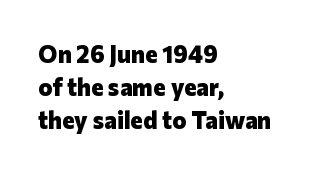
The tracking reads as untouched default to a designer's eye. Check the space under the baseline: it is left empty. The letters stand straight up with perfectly vertical stems. Each line starts at the same left margin while the right side varies. Weight check: bold — yes, fully. These lines sit exactly where default settings would place them.
